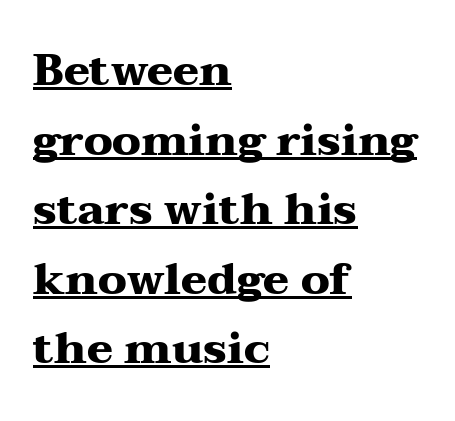
Q: Is the text bold? A: Yes.
Q: Is the text italic (slanted)? A: No, it is upright.
Q: Is the typeface a serif or a sans-serif typeface? A: Serif.
Q: Is the text underlined? A: Yes.
Q: How is the paragraph aligned? A: Left-aligned.
Q: Is the spacing between letters normal or unusually wide? A: Normal.
Q: Is the spacing between lines tight, normal or loose? A: Normal.
Q: Width (condensed, normal, or wide)? A: Wide.
Q: Stroke contrast? A: Medium.
Q: x-height? A: Medium.
Q: Monospaced? A: No.
